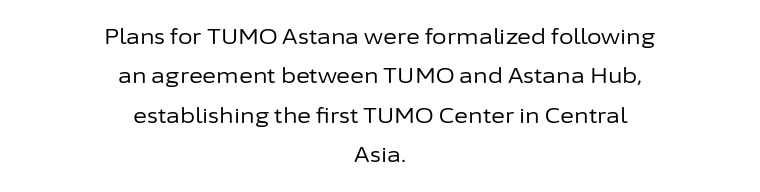
{"italic": "no", "bold": "no", "underline": "no", "align": "center", "line_spacing_ratio": 1.88, "letter_spacing": "normal", "letter_spacing_em": 0.0, "glyph_px": 21}
